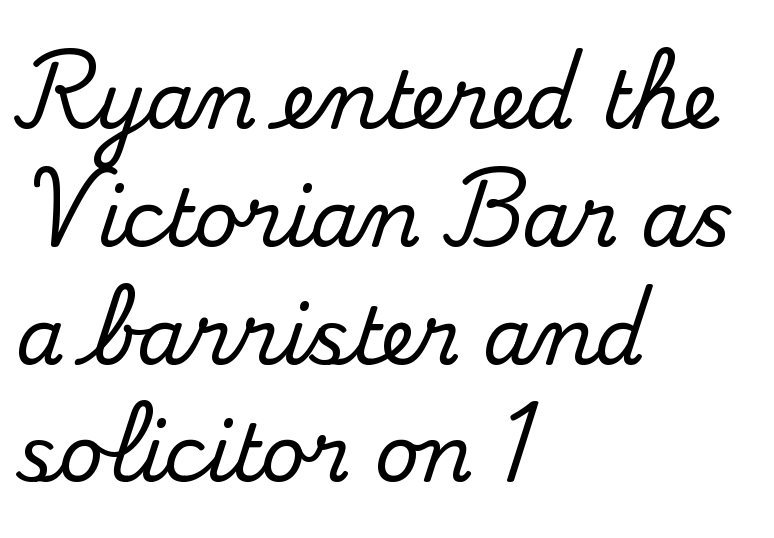
No word sits above an underline. Teacher's note: observe the even left margin — that is flush-left alignment. Reading down the column, the eye jumps a familiar distance to each next line. How are the letters spaced? Ordinarily, with no added tracking.
